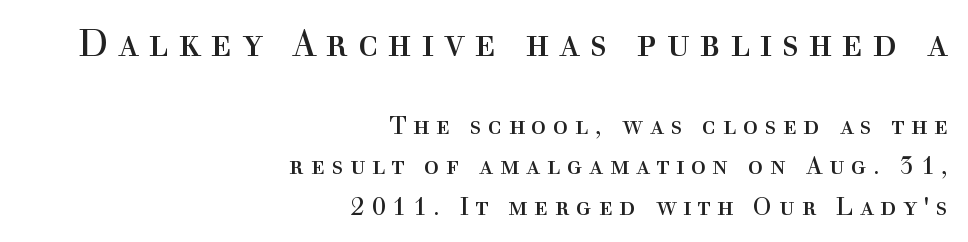
{"serif": "yes", "italic": "no", "bold": "no", "weight": "regular", "width": "normal", "x_height": "medium", "monospaced": "no", "underline": "no", "align": "right", "line_spacing": "normal", "line_spacing_ratio": 1.62, "letter_spacing": "wide", "letter_spacing_em": 0.26, "larger_block": "first", "size_ratio": 1.48, "glyph_px": 37}
